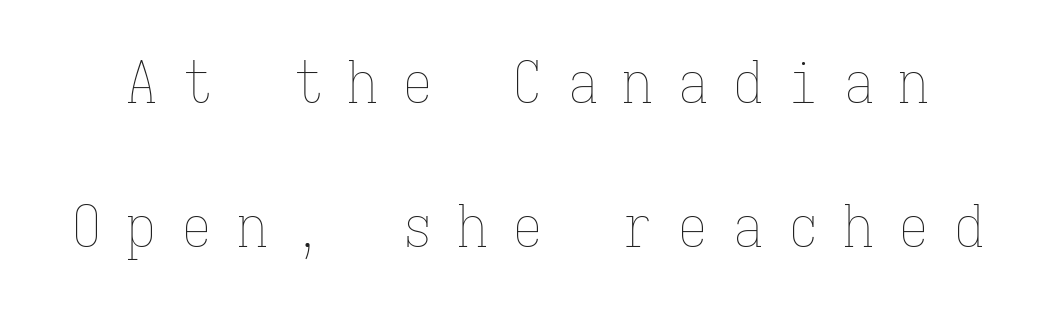
The rendering uses typewriter-style spacing with identical character cells. The space between consecutive lines is lavish. Nope, not italic — everything's standing straight. The area under the type is left untouched. Short note: letters widely spaced. Nothing heavy about these letters — not bold at all.
